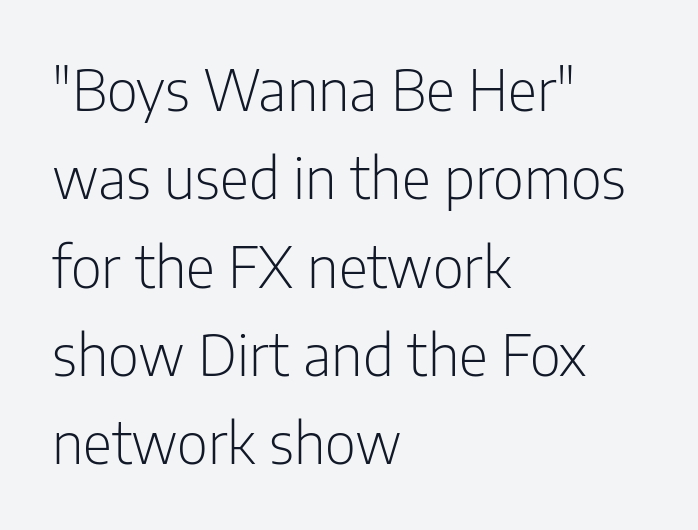
The image shows 57 px light, condensed sans-serif type, upright; set left-aligned, normal line spacing (1.55x), normal letter spacing, not underlined; low stroke contrast and a medium x-height.
